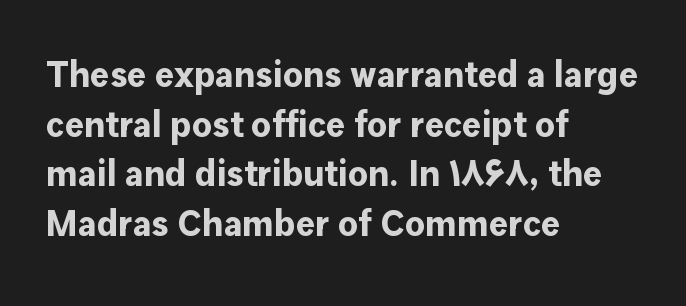
Q: Is the text bold? A: Yes.
Q: Is the text italic (slanted)? A: No, it is upright.
Q: Is the typeface a serif or a sans-serif typeface? A: Sans-serif.
Q: Is the text underlined? A: No.
Q: How is the paragraph aligned? A: Left-aligned.
Q: Is the spacing between letters normal or unusually wide? A: Normal.
Q: Is the spacing between lines tight, normal or loose? A: Normal.
Q: Width (condensed, normal, or wide)? A: Normal.
Q: Stroke contrast? A: Low.
Q: x-height? A: Medium.
Q: Monospaced? A: No.
